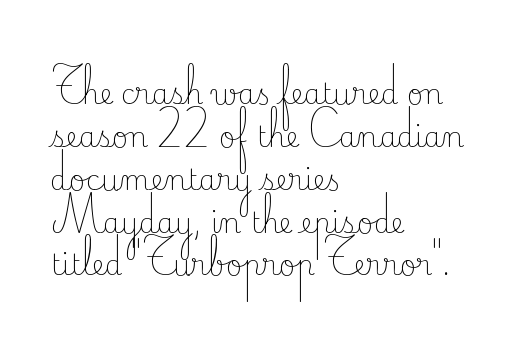
Notice how the passage keeps a crisp vertical edge on the left only. Unmarked baselines from the first word to the last. Stroke mass is kept to a normal reading level or below. Italic: no, the glyphs are upright roman. How would I describe the line gaps? Plain and ordinary. Look at the tracking — it's just the regular setting, nothing added.
